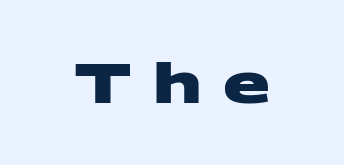
Note the varied advance widths — an 'i' is clearly narrower than an 'm'. Weight: bold. In terms of letterform style, serifs are entirely absent. Just letters on the line, the space beneath them empty.
